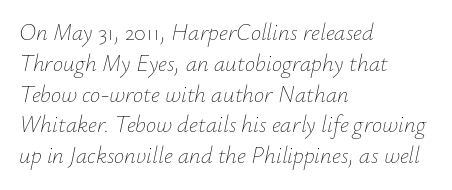
The image shows 23 px text type, italic (leaning right); set left-aligned, normal line spacing (1.34x), normal letter spacing, not underlined.
